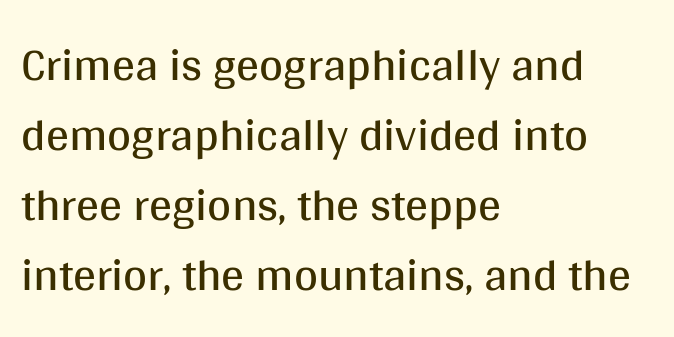
{"serif": "no", "italic": "no", "bold": "no", "weight": "regular", "width": "normal", "stroke_contrast": "medium", "x_height": "large", "monospaced": "no", "underline": "no", "align": "left", "line_spacing": "normal", "line_spacing_ratio": 1.52, "letter_spacing": "normal", "letter_spacing_em": 0.0, "glyph_px": 46}
